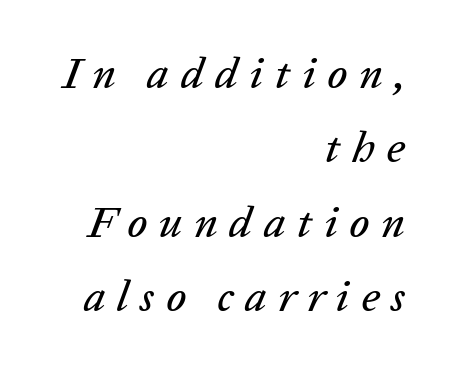
{"italic": "yes", "lean": "right", "slant_degrees": 20, "width": "normal", "stroke_contrast": "low", "x_height": "medium", "monospaced": "no", "underline": "no", "align": "right", "line_spacing": "normal", "line_spacing_ratio": 1.69, "letter_spacing": "wide", "letter_spacing_em": 0.26, "glyph_px": 44}
